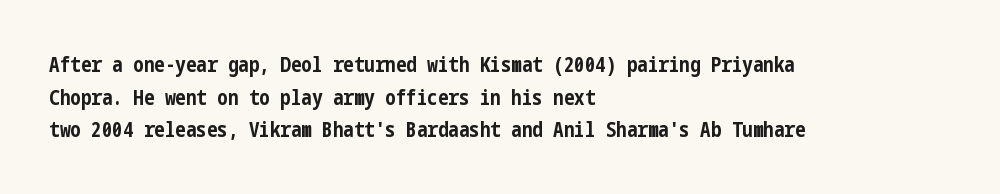
The rendering anchors every line to the left-hand side. In terms of posture, this sample is upright. This sample uses plain, unmodified letter spacing. The gap between lines stays unmarked.
